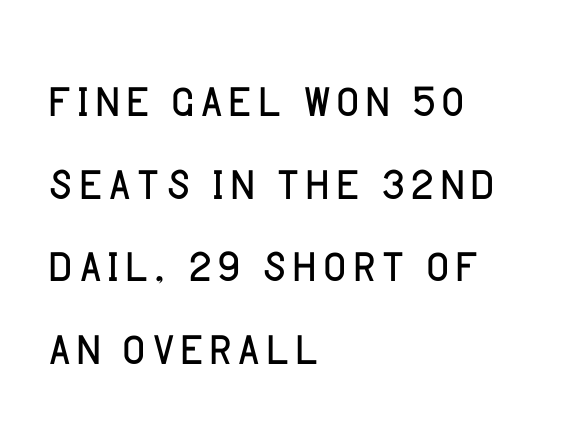
The image shows 64 px light sans-serif type, upright; set left-aligned, normal line spacing (1.29x), normal letter spacing, not underlined; low stroke contrast and a large x-height.
